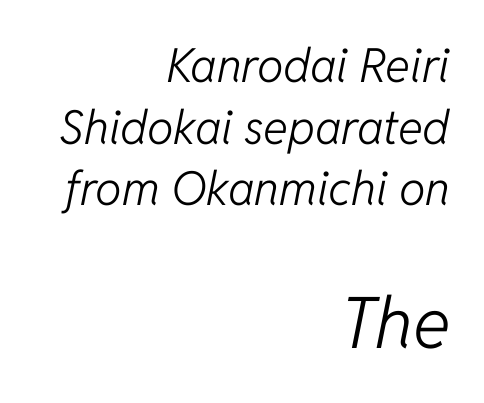
Q: Is the text bold? A: No.
Q: Is the text italic (slanted)? A: Yes, it leans right by about 11 degrees.
Q: Is the text underlined? A: No.
Q: How is the paragraph aligned? A: Right-aligned.
Q: Is the spacing between letters normal or unusually wide? A: Normal.
Q: Is the spacing between lines tight, normal or loose? A: Normal.
Q: Which block of text is set in a larger size, the first (top) or the second (bottom)? A: The second (bottom) one.
Q: Width (condensed, normal, or wide)? A: Normal.
Q: Stroke contrast? A: Low.
Q: x-height? A: Medium.
Q: Monospaced? A: No.
